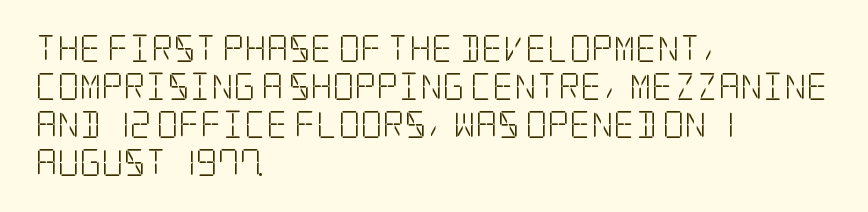
The image shows 27 px text type, upright; set left-aligned, normal line spacing (1.41x), normal letter spacing, not underlined.
